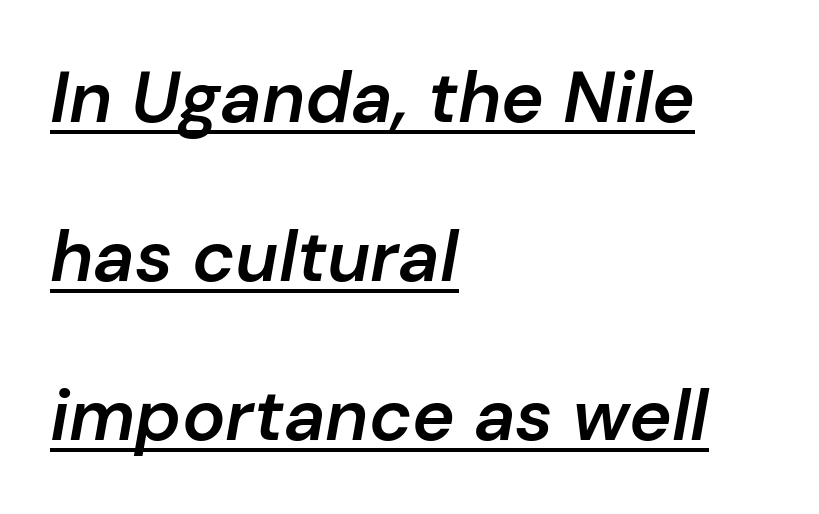
{"italic": "yes", "lean": "right", "slant_degrees": 10, "bold": "semi", "weight": "semibold", "width": "normal", "stroke_contrast": "low", "x_height": "medium", "monospaced": "no", "underline": "yes", "align": "left", "line_spacing": "loose", "line_spacing_ratio": 2.21, "letter_spacing": "normal", "letter_spacing_em": 0.0, "glyph_px": 72}
